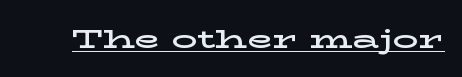
Posture: vertical. Is the letter spacing exaggerated? No — it looks like the ordinary default. These characters rest on top of a visible drawn line.
